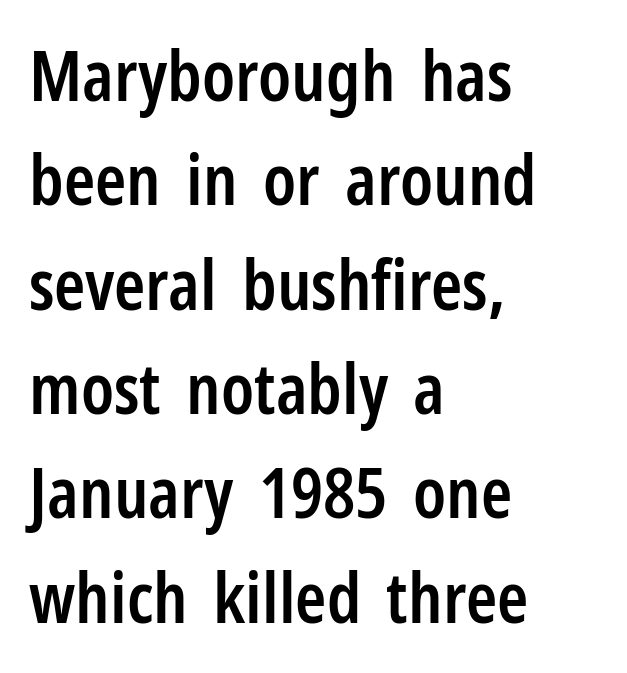
{"serif": "no", "italic": "no", "bold": "semi", "weight": "semibold", "width": "condensed", "stroke_contrast": "low", "x_height": "medium", "monospaced": "no", "underline": "no", "align": "left", "line_spacing": "normal", "line_spacing_ratio": 1.47, "letter_spacing": "normal", "letter_spacing_em": 0.0, "glyph_px": 71}
